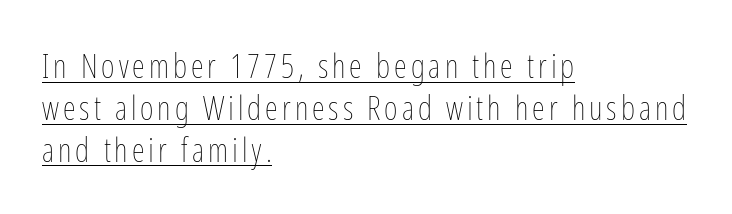
Q: Is the text bold? A: No.
Q: Is the text italic (slanted)? A: No, it is upright.
Q: Is the text underlined? A: Yes.
Q: How is the paragraph aligned? A: Left-aligned.
Q: Is the spacing between lines tight, normal or loose? A: Normal.
Q: Width (condensed, normal, or wide)? A: Condensed.
Q: Stroke contrast? A: Low.
Q: x-height? A: Medium.
Q: Monospaced? A: No.
